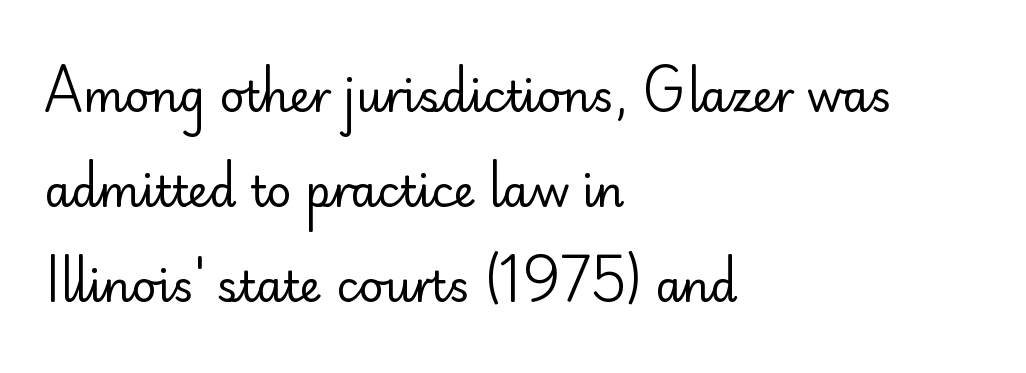
The image shows 43 px regular-weight sans-serif type, upright; set left-aligned, loose line spacing (2.21x), normal letter spacing, not underlined; low stroke contrast and a small x-height.
